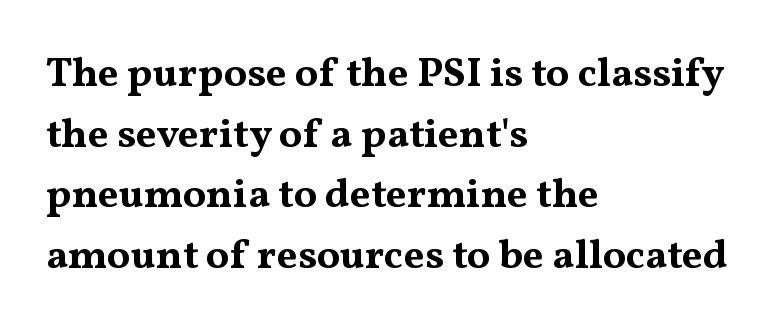
The image shows 41 px bold, wide serif type, upright; set left-aligned, normal line spacing (1.48x), normal letter spacing, not underlined; medium stroke contrast and a medium x-height.
